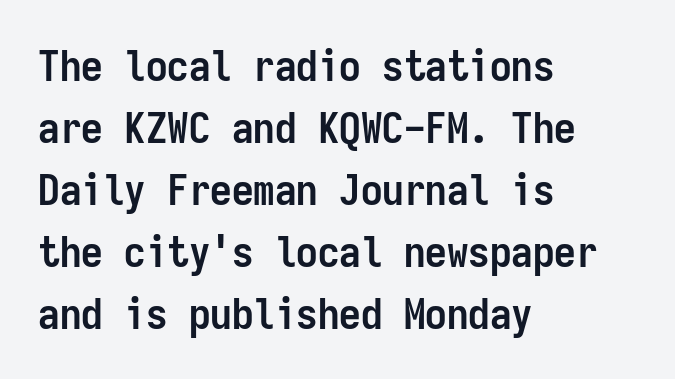
Q: Is the text bold? A: Yes.
Q: Is the text italic (slanted)? A: No, it is upright.
Q: Is the typeface a serif or a sans-serif typeface? A: Sans-serif.
Q: Is the text underlined? A: No.
Q: How is the paragraph aligned? A: Left-aligned.
Q: Is the spacing between letters normal or unusually wide? A: Normal.
Q: Is the spacing between lines tight, normal or loose? A: Normal.
Q: Width (condensed, normal, or wide)? A: Condensed.
Q: Stroke contrast? A: Low.
Q: x-height? A: Medium.
Q: Monospaced? A: Yes.
